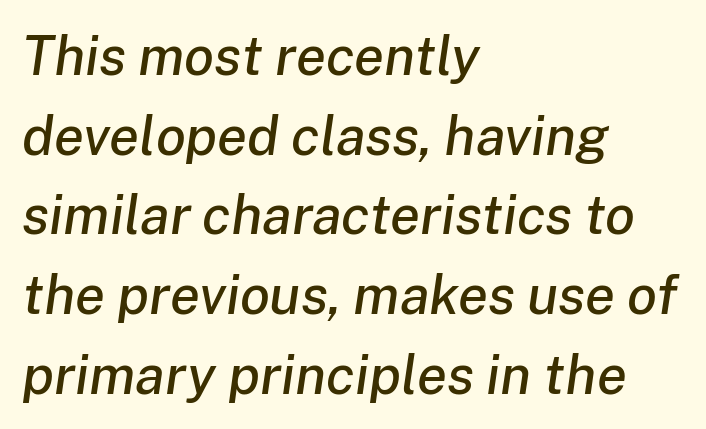
These lines are rendered in a variable-pitch font. Every row of glyphs begins at an identical x-position on the left. A typesetter would call this zero additional tracking. Bare-footed words on every line. The typography opts for an oblique posture over an upright one. Reading down the column, the eye jumps a familiar distance to each next line.
